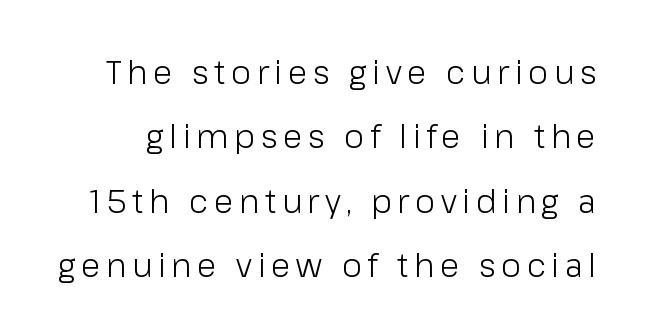
Q: Is the text bold? A: No.
Q: Is the text italic (slanted)? A: No, it is upright.
Q: Is the typeface a serif or a sans-serif typeface? A: Sans-serif.
Q: Is the text underlined? A: No.
Q: Is the spacing between lines tight, normal or loose? A: Loose.
Q: Width (condensed, normal, or wide)? A: Normal.
Q: Stroke contrast? A: Low.
Q: x-height? A: Medium.
Q: Monospaced? A: No.
